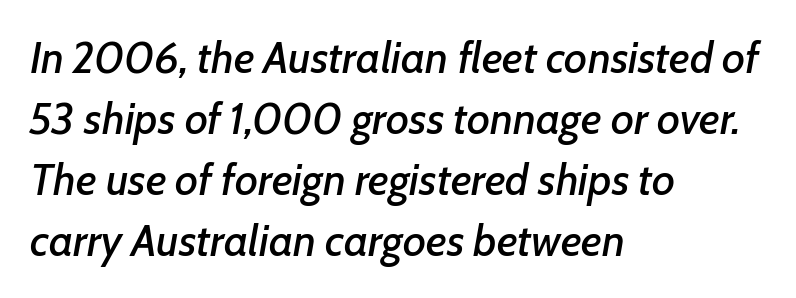
The image shows 44 px text type, italic (leaning right); set left-aligned, normal line spacing (1.39x), normal letter spacing, not underlined; low stroke contrast and a medium x-height.
